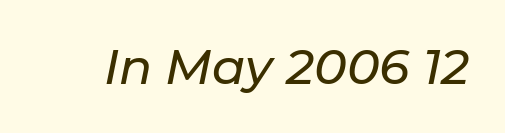
{"italic": "yes", "lean": "right", "slant_degrees": 11, "width": "normal", "stroke_contrast": "low", "x_height": "medium", "monospaced": "no", "underline": "no", "letter_spacing": "normal", "letter_spacing_em": 0.0, "glyph_px": 49}
